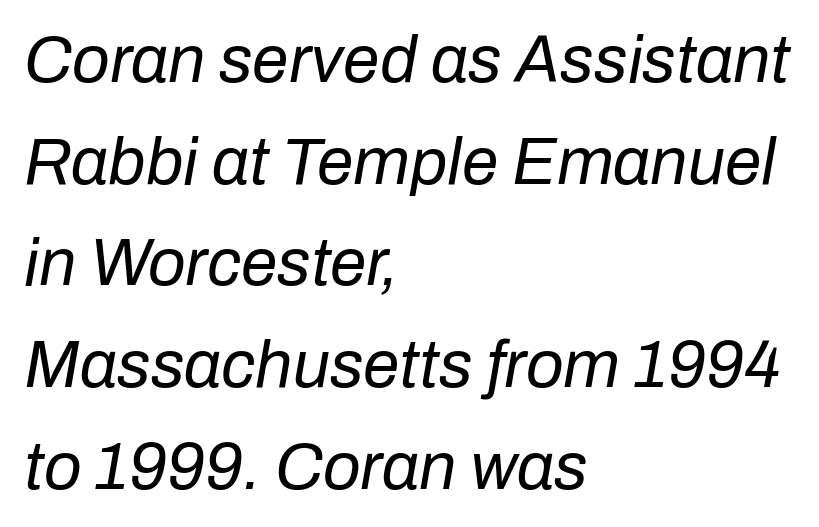
Q: Is the text bold? A: No.
Q: Is the text italic (slanted)? A: Yes, it leans right by about 10 degrees.
Q: Is the text underlined? A: No.
Q: How is the paragraph aligned? A: Left-aligned.
Q: Is the spacing between letters normal or unusually wide? A: Normal.
Q: Is the spacing between lines tight, normal or loose? A: Normal.
Q: Width (condensed, normal, or wide)? A: Normal.
Q: Stroke contrast? A: Low.
Q: x-height? A: Medium.
Q: Monospaced? A: No.
